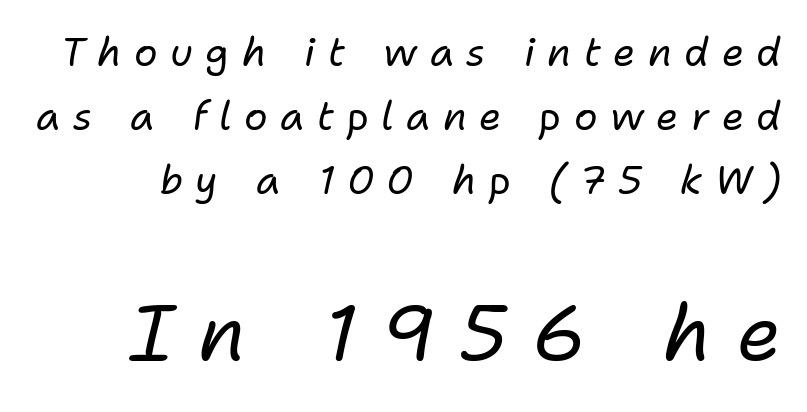
Q: Is the text bold? A: No.
Q: Is the text italic (slanted)? A: Yes, it leans right by about 11 degrees.
Q: Is the text underlined? A: No.
Q: Is the spacing between letters normal or unusually wide? A: Unusually wide.
Q: Is the spacing between lines tight, normal or loose? A: Normal.
Q: Which block of text is set in a larger size, the first (top) or the second (bottom)? A: The second (bottom) one.
Q: Width (condensed, normal, or wide)? A: Normal.
Q: Stroke contrast? A: Low.
Q: x-height? A: Medium.
Q: Monospaced? A: No.
